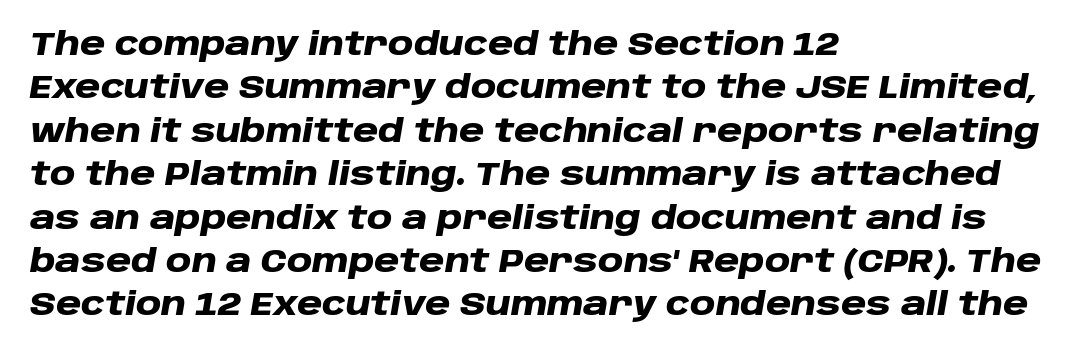
Q: Is the text bold? A: Yes.
Q: Is the text italic (slanted)? A: Yes, it leans right by about 10 degrees.
Q: Is the text underlined? A: No.
Q: How is the paragraph aligned? A: Left-aligned.
Q: Is the spacing between letters normal or unusually wide? A: Normal.
Q: Is the spacing between lines tight, normal or loose? A: Normal.
Q: Width (condensed, normal, or wide)? A: Wide.
Q: Stroke contrast? A: Low.
Q: x-height? A: Large.
Q: Monospaced? A: No.
